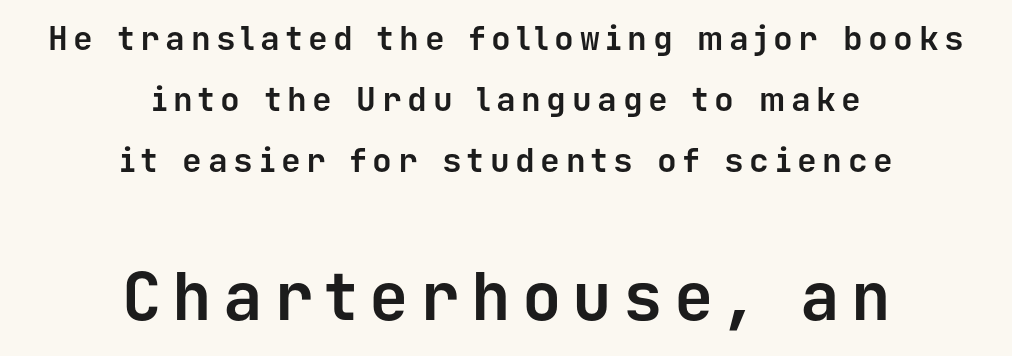
{"serif": "no", "italic": "no", "bold": "yes", "weight": "bold", "width": "normal", "stroke_contrast": "low", "x_height": "medium", "monospaced": "yes", "underline": "no", "align": "center", "line_spacing_ratio": 1.85, "larger_block": "second", "size_ratio": 2.0, "glyph_px": 66}
